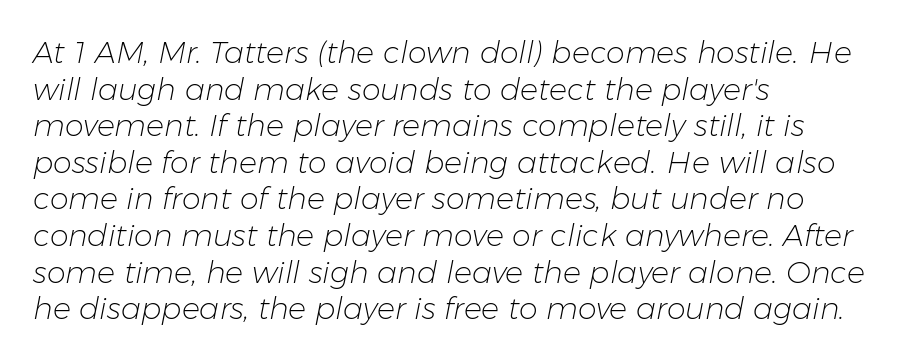
{"italic": "yes", "lean": "right", "slant_degrees": 11, "bold": "no", "weight": "light", "width": "normal", "stroke_contrast": "low", "x_height": "medium", "monospaced": "no", "underline": "no", "align": "left", "line_spacing_ratio": 1.22, "letter_spacing": "normal", "letter_spacing_em": 0.0, "glyph_px": 30}
